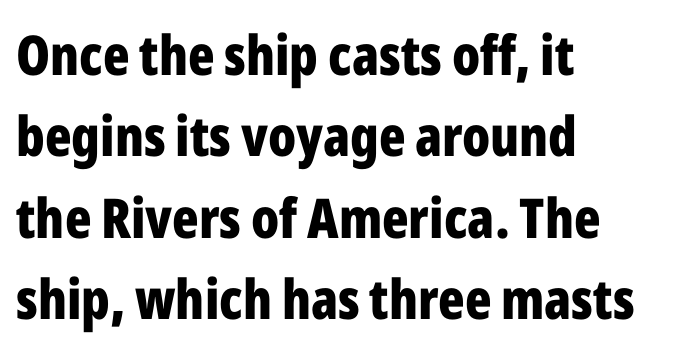
This sample has the flowing, uneven cadence of proportional lettering. These lines sit exactly where default settings would place them. The rendering keeps characters at their native spacing. This is roman type, the default non-slanted kind. Set as a true bold cut, around the 700 mark.
